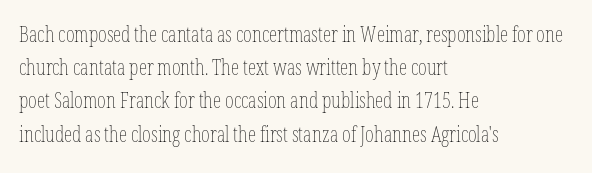
{"italic": "no", "bold": "no", "underline": "no", "align": "left", "line_spacing": "normal", "line_spacing_ratio": 1.58, "letter_spacing": "normal", "letter_spacing_em": 0.0, "glyph_px": 21}
